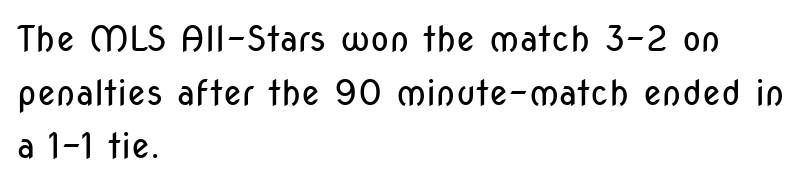
Q: Is the text bold? A: No.
Q: Is the text italic (slanted)? A: No, it is upright.
Q: Is the typeface a serif or a sans-serif typeface? A: Sans-serif.
Q: Is the text underlined? A: No.
Q: How is the paragraph aligned? A: Left-aligned.
Q: Is the spacing between letters normal or unusually wide? A: Normal.
Q: Is the spacing between lines tight, normal or loose? A: Normal.
Q: Width (condensed, normal, or wide)? A: Condensed.
Q: Stroke contrast? A: Low.
Q: x-height? A: Medium.
Q: Monospaced? A: No.
